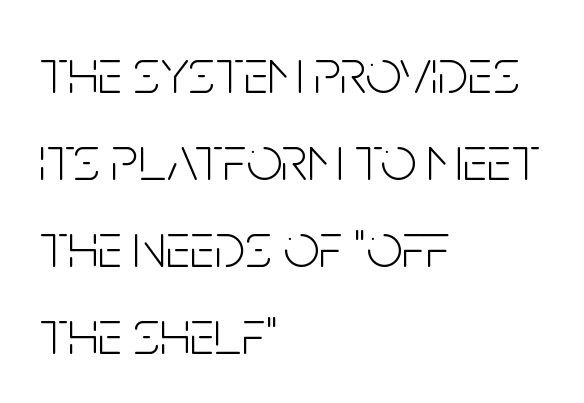
Unlike a traditional serif, this face leaves its strokes unadorned. This rendering uses left alignment, leaving the right contour irregular. Is there much room between lines? A standard amount, neither cramped nor airy. The baseline area is clear. The axis of the letterforms is exactly vertical. Stroke mass is kept to a normal reading level or below.
